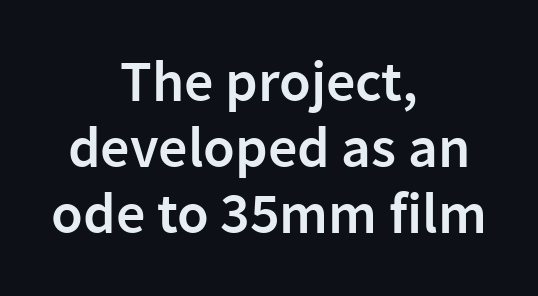
Q: Is the text bold? A: Semi-bold.
Q: Is the text italic (slanted)? A: No, it is upright.
Q: Is the typeface a serif or a sans-serif typeface? A: Sans-serif.
Q: Is the text underlined? A: No.
Q: How is the paragraph aligned? A: Centered.
Q: Is the spacing between letters normal or unusually wide? A: Normal.
Q: Is the spacing between lines tight, normal or loose? A: Tight.
Q: Width (condensed, normal, or wide)? A: Normal.
Q: Stroke contrast? A: Low.
Q: x-height? A: Medium.
Q: Monospaced? A: No.
